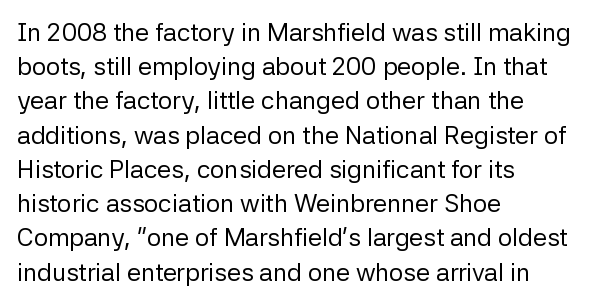
The image shows 25 px text type, upright; set left-aligned, normal line spacing (1.37x), normal letter spacing, not underlined.
